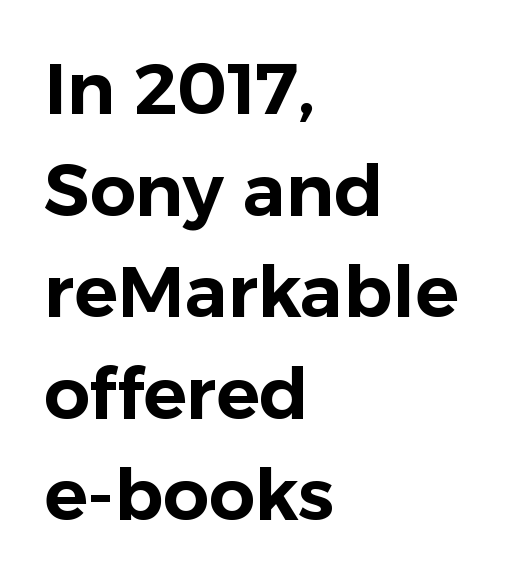
This sample uses a sans-serif face. Notice how the stems are strictly vertical — no italics here. Note the varied advance widths — an 'i' is clearly narrower than an 'm'. Look at the tracking — it's just the regular setting, nothing added.
